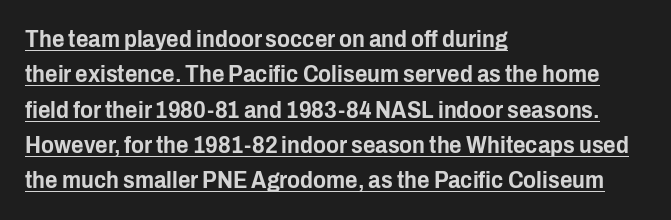
The image shows 24 px text type, upright; set left-aligned, normal line spacing (1.47x), normal letter spacing, underlined.
